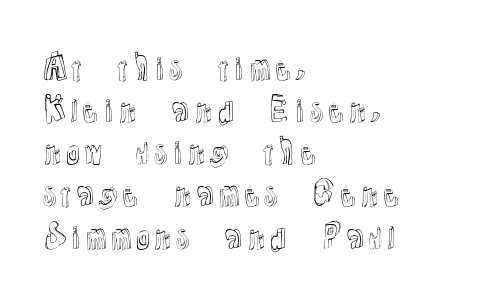
{"italic": "no", "width": "normal", "x_height": "medium", "monospaced": "no", "underline": "no", "align": "left", "line_spacing": "normal", "line_spacing_ratio": 1.36, "letter_spacing": "normal", "letter_spacing_em": 0.0, "glyph_px": 31}
